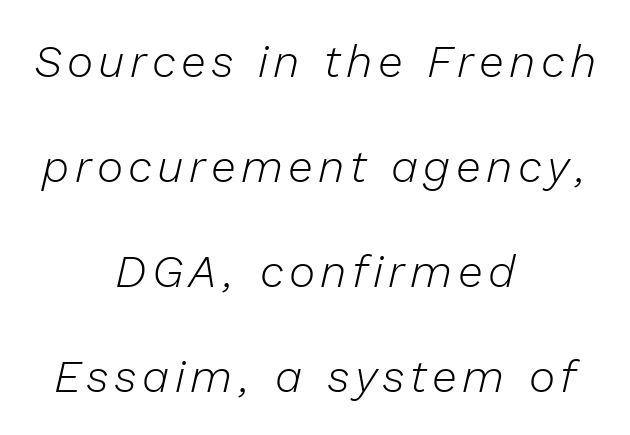
The image shows 45 px light type, italic (leaning right); set centered, loose line spacing (2.33x), not underlined; low stroke contrast and a medium x-height.
